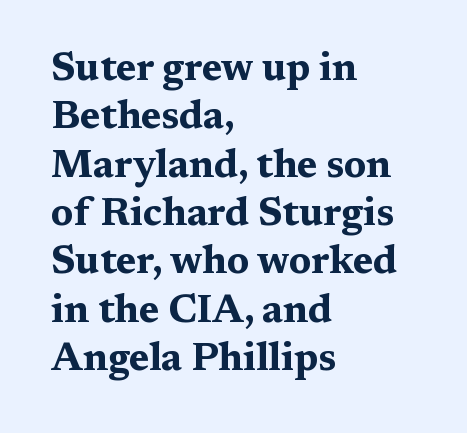
The image shows 39 px bold, wide serif type, upright; set left-aligned, line spacing 1.24x, normal letter spacing, not underlined; medium stroke contrast and a medium x-height.
